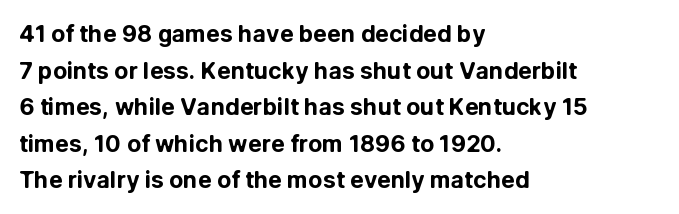
Visually the block forms a straight wall on the left and a jagged coastline on the right. The letters are bold, with thick, heavy strokes. The gap between lines stays unmarked. This sample keeps an unexceptional amount of space between lines. The horizontal fit of the characters is conventional and even. Vertical strokes here are truly vertical.
